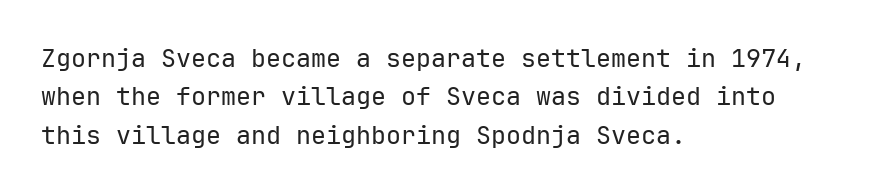
{"italic": "no", "bold": "no", "underline": "no", "align": "left", "line_spacing": "normal", "line_spacing_ratio": 1.54, "letter_spacing": "normal", "letter_spacing_em": 0.0, "glyph_px": 25}
